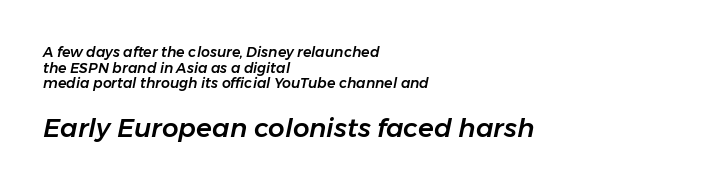
Q: Is the text italic (slanted)? A: Yes, it leans right by about 11 degrees.
Q: Is the text underlined? A: No.
Q: How is the paragraph aligned? A: Left-aligned.
Q: Is the spacing between letters normal or unusually wide? A: Normal.
Q: Is the spacing between lines tight, normal or loose? A: Tight.
Q: Which block of text is set in a larger size, the first (top) or the second (bottom)? A: The second (bottom) one.
